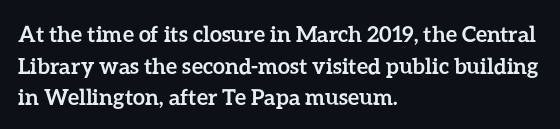
{"italic": "no", "bold": "yes", "underline": "no", "align": "left", "line_spacing": "normal", "line_spacing_ratio": 1.44, "letter_spacing": "normal", "letter_spacing_em": 0.0, "glyph_px": 22}
